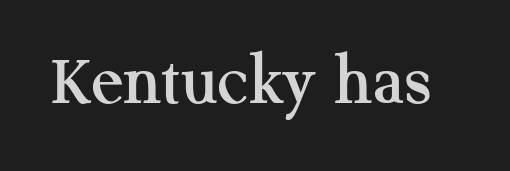
{"serif": "yes", "italic": "no", "width": "normal", "stroke_contrast": "medium", "x_height": "medium", "monospaced": "no", "underline": "no", "letter_spacing": "normal", "letter_spacing_em": 0.0, "glyph_px": 75}
